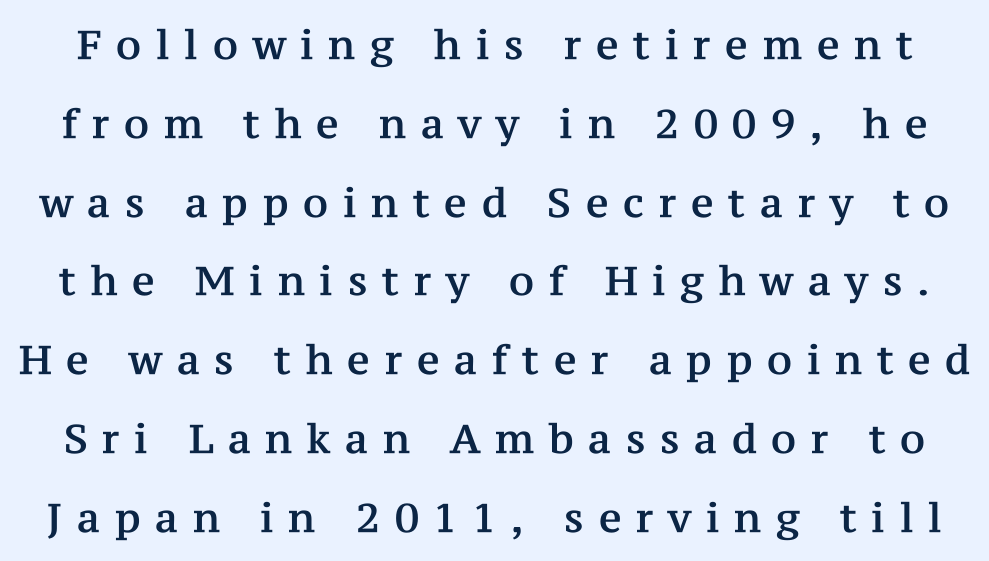
{"serif": "yes", "italic": "no", "width": "normal", "stroke_contrast": "medium", "x_height": "medium", "monospaced": "no", "underline": "no", "line_spacing": "loose", "line_spacing_ratio": 1.97, "letter_spacing": "wide", "letter_spacing_em": 0.37, "glyph_px": 40}
